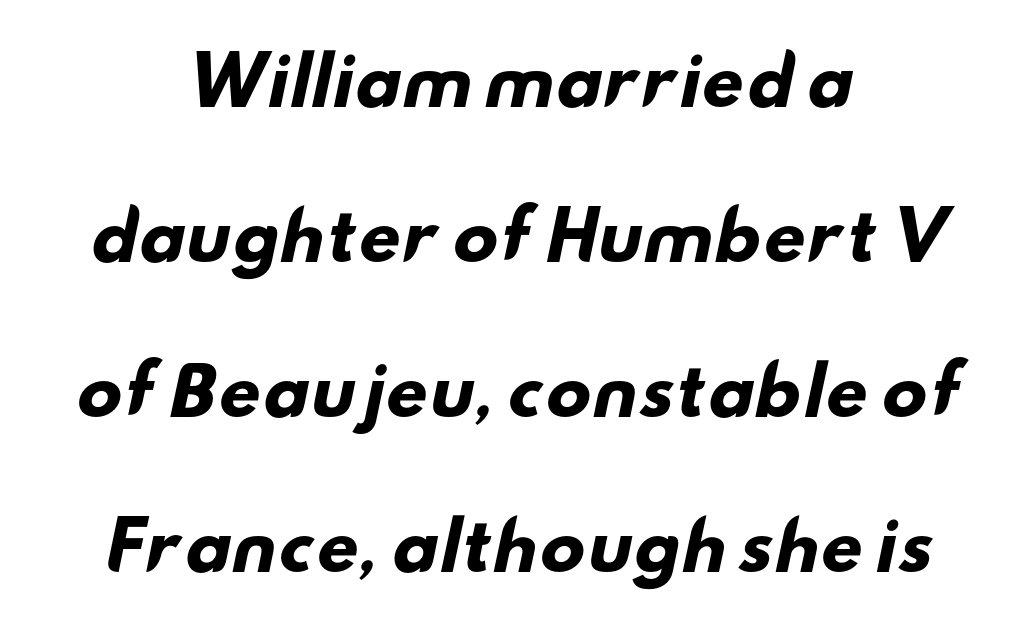
{"serif": "no", "bold": "yes", "weight": "heavy", "width": "wide", "stroke_contrast": "low", "x_height": "small", "monospaced": "no", "underline": "no", "align": "center", "line_spacing": "loose", "line_spacing_ratio": 2.35, "letter_spacing": "normal", "letter_spacing_em": 0.0, "glyph_px": 66}
